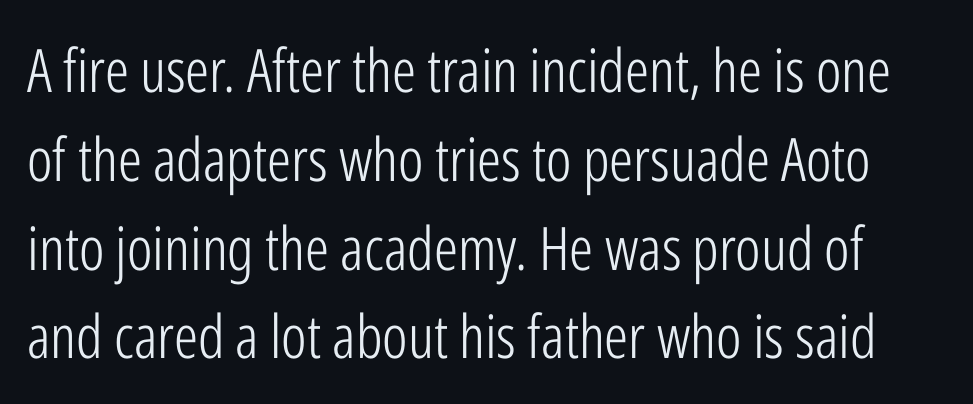
Q: Is the text bold? A: No.
Q: Is the text italic (slanted)? A: No, it is upright.
Q: Is the typeface a serif or a sans-serif typeface? A: Sans-serif.
Q: Is the text underlined? A: No.
Q: Is the spacing between letters normal or unusually wide? A: Normal.
Q: Is the spacing between lines tight, normal or loose? A: Normal.
Q: Width (condensed, normal, or wide)? A: Condensed.
Q: Stroke contrast? A: Low.
Q: x-height? A: Medium.
Q: Monospaced? A: No.
